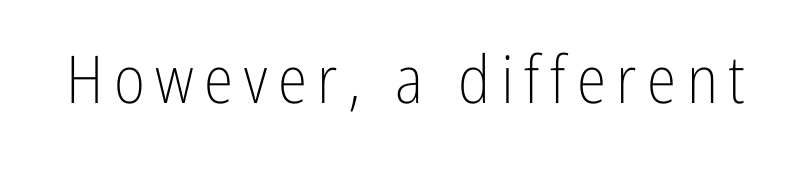
Q: Is the text bold? A: No.
Q: Is the text italic (slanted)? A: No, it is upright.
Q: Is the typeface a serif or a sans-serif typeface? A: Sans-serif.
Q: Is the text underlined? A: No.
Q: Width (condensed, normal, or wide)? A: Condensed.
Q: Stroke contrast? A: Low.
Q: x-height? A: Medium.
Q: Monospaced? A: No.
